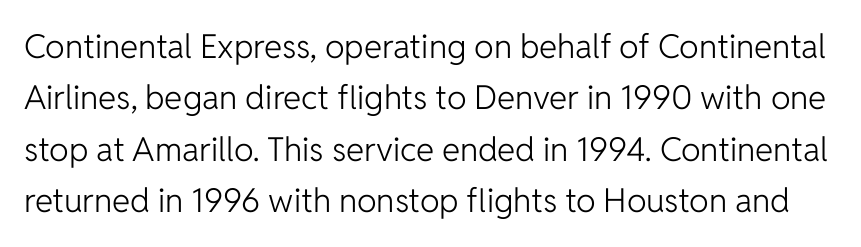
The image shows 33 px light sans-serif type, upright; set normal line spacing (1.56x), normal letter spacing, not underlined; low stroke contrast and a medium x-height.
